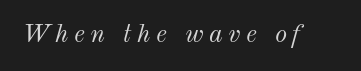
Q: Is the text bold? A: No.
Q: Is the text italic (slanted)? A: Yes, it leans right by about 12 degrees.
Q: Is the text underlined? A: No.
Q: Is the spacing between letters normal or unusually wide? A: Unusually wide.
